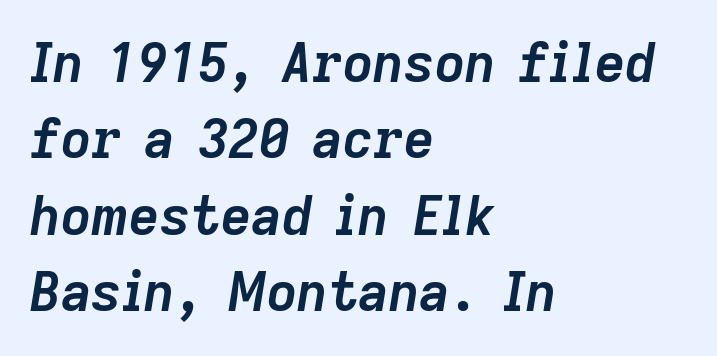
Q: Is the text bold? A: Yes.
Q: Is the text italic (slanted)? A: Yes, it leans right by about 9 degrees.
Q: Is the text underlined? A: No.
Q: How is the paragraph aligned? A: Left-aligned.
Q: Is the spacing between letters normal or unusually wide? A: Normal.
Q: Is the spacing between lines tight, normal or loose? A: Normal.
Q: Width (condensed, normal, or wide)? A: Normal.
Q: Stroke contrast? A: Low.
Q: x-height? A: Medium.
Q: Monospaced? A: No.
